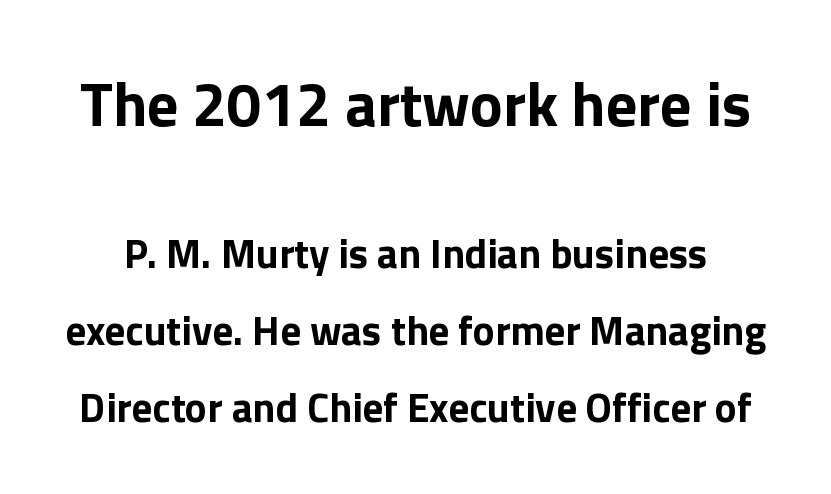
Q: Is the text bold? A: Yes.
Q: Is the text italic (slanted)? A: No, it is upright.
Q: Is the typeface a serif or a sans-serif typeface? A: Sans-serif.
Q: Is the text underlined? A: No.
Q: Is the spacing between letters normal or unusually wide? A: Normal.
Q: Which block of text is set in a larger size, the first (top) or the second (bottom)? A: The first (top) one.
Q: Width (condensed, normal, or wide)? A: Normal.
Q: Stroke contrast? A: Low.
Q: x-height? A: Medium.
Q: Monospaced? A: No.
